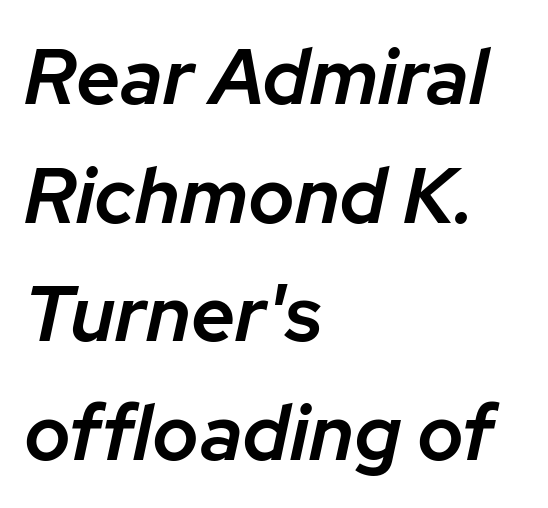
The image shows 78 px semibold type, italic (leaning right); set left-aligned, normal line spacing (1.52x), normal letter spacing, not underlined; low stroke contrast and a medium x-height.
